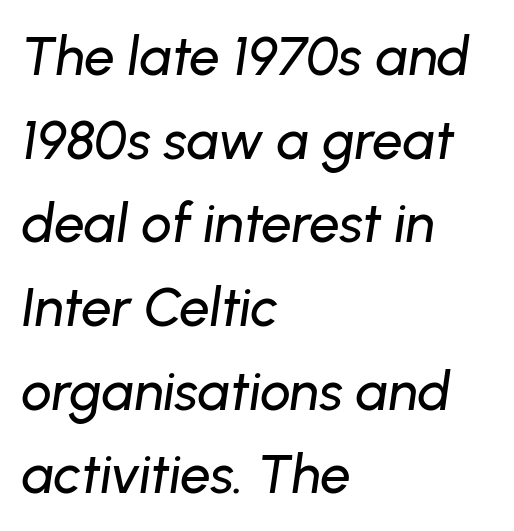
A typesetter would call this proportional, since set widths differ per character. The face used here is rendered with its standard letterfit. Alignment: flush left. Vertical spacing — default. Style check: oblique.
